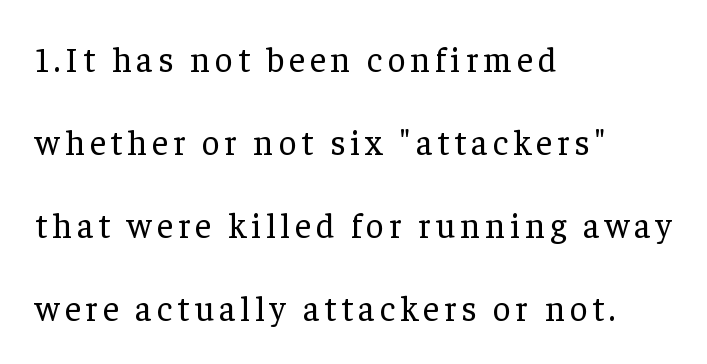
{"serif": "yes", "italic": "no", "bold": "no", "weight": "regular", "width": "normal", "stroke_contrast": "low", "x_height": "medium", "monospaced": "no", "underline": "no", "align": "left", "line_spacing": "loose", "line_spacing_ratio": 2.37, "glyph_px": 35}
